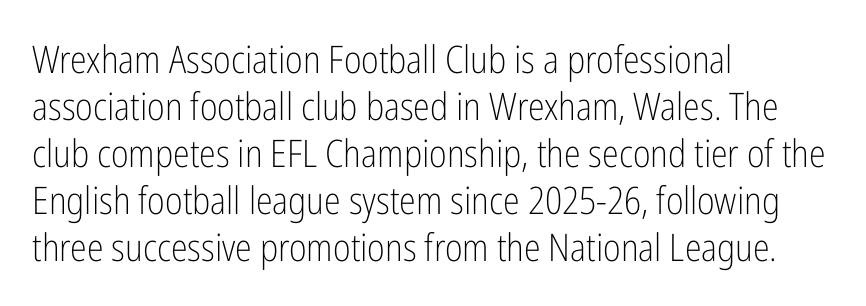
This rendering leaves character spacing at its baseline value. The font sits on the lighter half of the weight spectrum, regular included. A typesetter would label this face a sans. Spacing verdict: proportional, widths tailored to each character.
